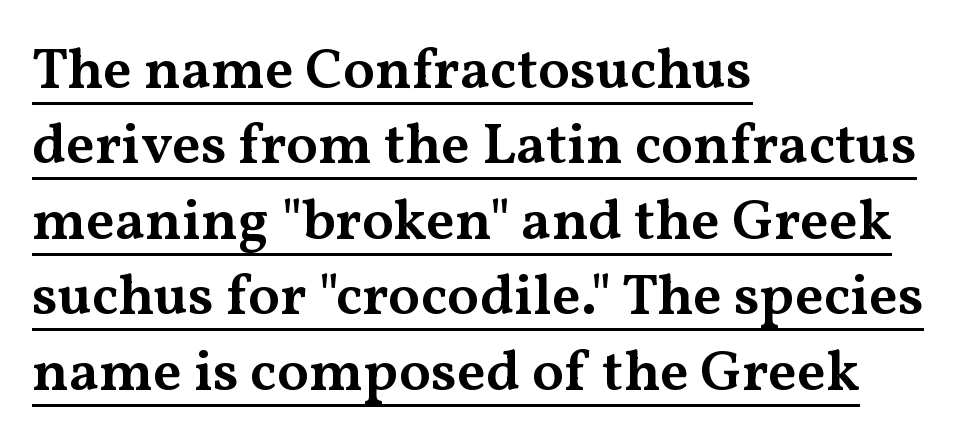
What kind of face is this? One with serifs. This block has exactly the height ordinary leading produces. A baseline rule has been typeset under these characters. The passage shown is typed in a proportional face where columns would drift. The gaps between neighbouring characters are ordinary and unremarkable.
